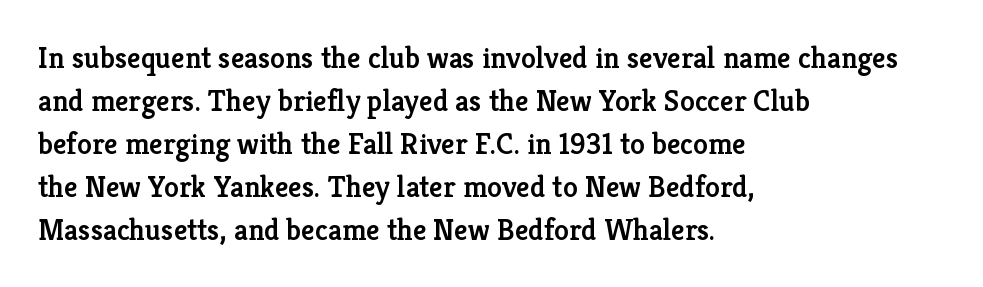
Q: Is the text bold? A: Semi-bold.
Q: Is the text italic (slanted)? A: No, it is upright.
Q: Is the typeface a serif or a sans-serif typeface? A: Serif.
Q: Is the text underlined? A: No.
Q: How is the paragraph aligned? A: Left-aligned.
Q: Is the spacing between letters normal or unusually wide? A: Normal.
Q: Is the spacing between lines tight, normal or loose? A: Normal.
Q: Width (condensed, normal, or wide)? A: Normal.
Q: Stroke contrast? A: Low.
Q: x-height? A: Medium.
Q: Monospaced? A: No.
